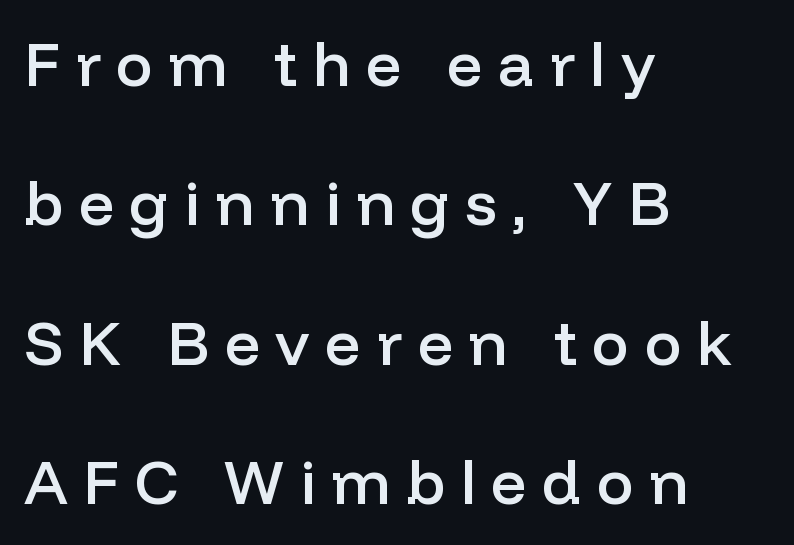
{"serif": "no", "italic": "no", "bold": "semi", "weight": "semibold", "width": "normal", "stroke_contrast": "low", "x_height": "medium", "monospaced": "no", "underline": "no", "align": "left", "line_spacing": "loose", "line_spacing_ratio": 2.25, "letter_spacing": "wide", "letter_spacing_em": 0.25, "glyph_px": 62}
